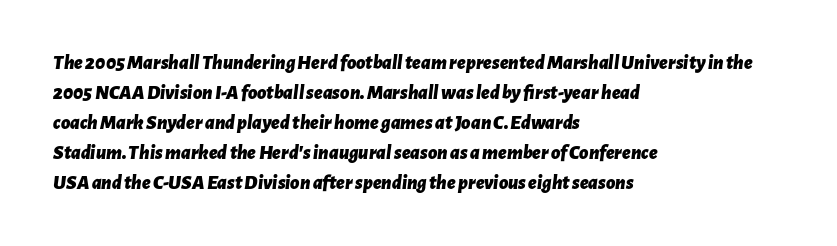
{"italic": "yes", "lean": "right", "slant_degrees": 7, "bold": "yes", "underline": "no", "align": "left", "line_spacing": "normal", "line_spacing_ratio": 1.5, "letter_spacing": "normal", "letter_spacing_em": 0.0, "glyph_px": 20}
